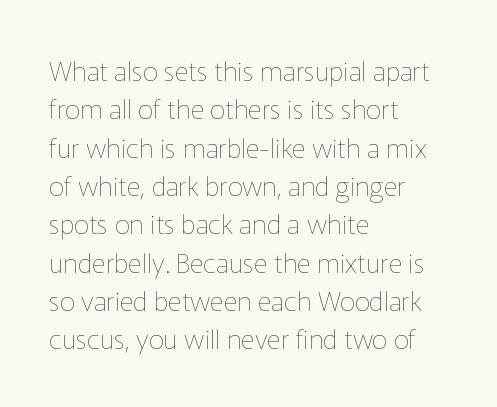
The image shows 27 px text type, upright; set left-aligned, normal line spacing (1.42x), normal letter spacing, not underlined.
